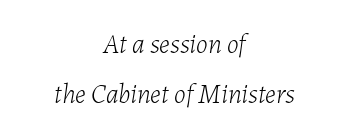
Q: Is the text bold? A: No.
Q: Is the text italic (slanted)? A: Yes, it leans right by about 7 degrees.
Q: Is the text underlined? A: No.
Q: How is the paragraph aligned? A: Centered.
Q: Is the spacing between letters normal or unusually wide? A: Normal.
